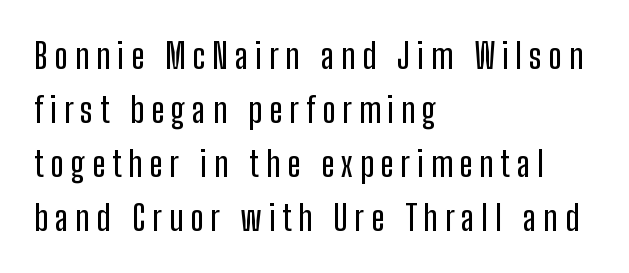
{"serif": "no", "italic": "no", "width": "condensed", "stroke_contrast": "low", "x_height": "medium", "monospaced": "no", "underline": "no", "align": "left", "line_spacing": "normal", "line_spacing_ratio": 1.54, "letter_spacing": "wide", "letter_spacing_em": 0.2, "glyph_px": 35}
